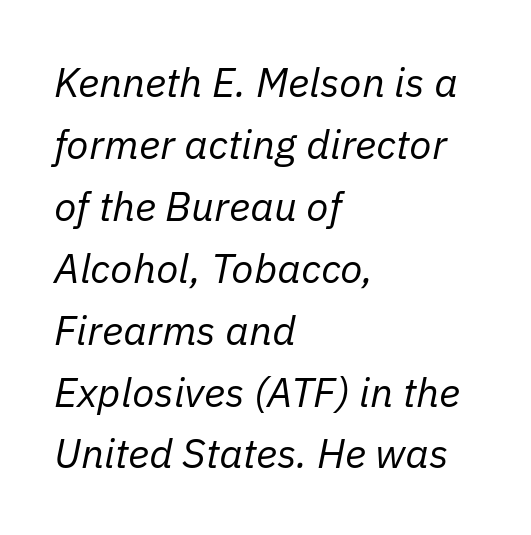
{"italic": "yes", "lean": "right", "slant_degrees": 11, "bold": "no", "weight": "regular", "width": "normal", "stroke_contrast": "low", "x_height": "medium", "monospaced": "no", "underline": "no", "align": "left", "line_spacing": "normal", "line_spacing_ratio": 1.51, "letter_spacing": "normal", "letter_spacing_em": 0.0, "glyph_px": 41}
